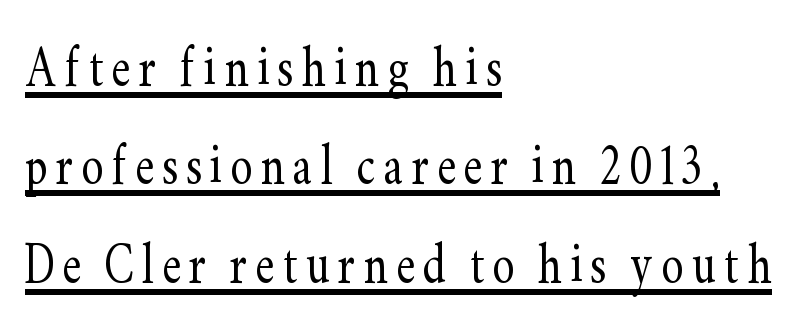
{"serif": "yes", "italic": "no", "bold": "no", "weight": "light", "width": "condensed", "stroke_contrast": "low", "x_height": "small", "monospaced": "no", "underline": "yes", "align": "left", "line_spacing": "normal", "line_spacing_ratio": 1.49, "glyph_px": 66}
